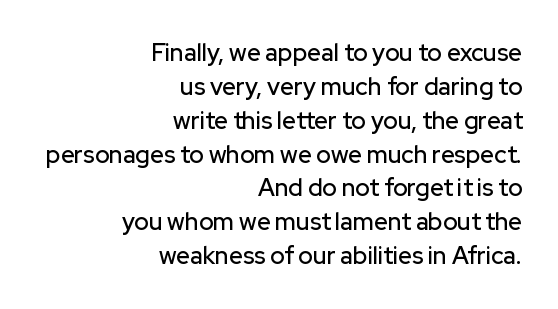
{"italic": "no", "underline": "no", "align": "right", "line_spacing": "normal", "line_spacing_ratio": 1.41, "letter_spacing": "normal", "letter_spacing_em": 0.0, "glyph_px": 24}
